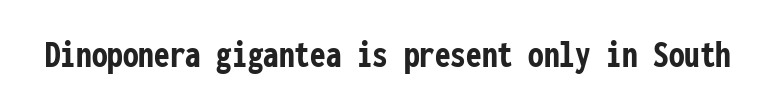
{"serif": "no", "italic": "no", "bold": "yes", "weight": "semibold", "width": "condensed", "stroke_contrast": "low", "x_height": "medium", "monospaced": "yes", "underline": "no", "letter_spacing": "normal", "letter_spacing_em": 0.0, "glyph_px": 39}
